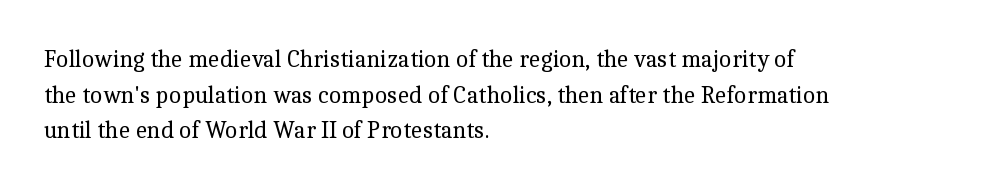
No italicization has been applied; the sample stays upright. Each line starts at the same left margin while the right side varies. Weight: regular or lighter. Compared with typical paragraphs, the rows here are spaced about the same. No extra tracking has been applied to these lines. Any mark beneath the type? The region is blank.
